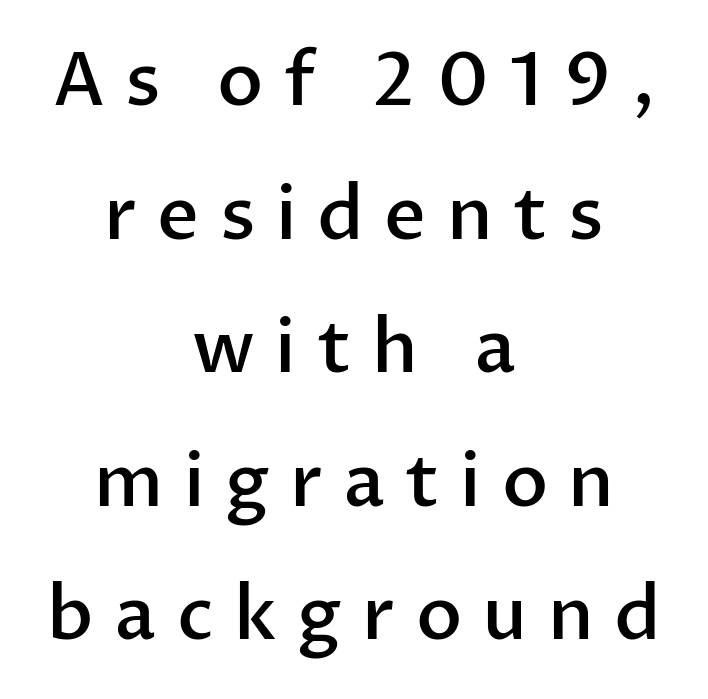
{"serif": "no", "italic": "no", "bold": "semi", "weight": "semibold", "width": "normal", "stroke_contrast": "low", "x_height": "medium", "monospaced": "no", "underline": "no", "align": "center", "line_spacing_ratio": 1.83, "letter_spacing": "wide", "letter_spacing_em": 0.28, "glyph_px": 73}
